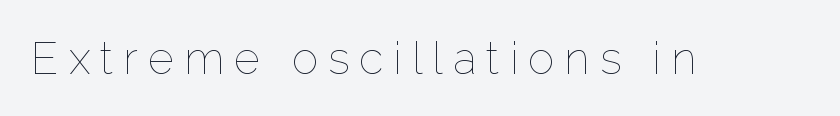
Q: Is the text bold? A: No.
Q: Is the text italic (slanted)? A: No, it is upright.
Q: Is the text underlined? A: No.
Q: Is the spacing between letters normal or unusually wide? A: Unusually wide.
Q: Width (condensed, normal, or wide)? A: Normal.
Q: Stroke contrast? A: Low.
Q: x-height? A: Medium.
Q: Monospaced? A: No.
